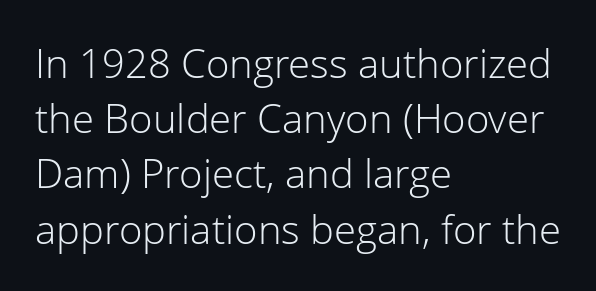
Q: Is the text bold? A: No.
Q: Is the text italic (slanted)? A: No, it is upright.
Q: Is the typeface a serif or a sans-serif typeface? A: Sans-serif.
Q: Is the text underlined? A: No.
Q: How is the paragraph aligned? A: Left-aligned.
Q: Is the spacing between letters normal or unusually wide? A: Normal.
Q: Is the spacing between lines tight, normal or loose? A: Normal.
Q: Width (condensed, normal, or wide)? A: Normal.
Q: Stroke contrast? A: Low.
Q: x-height? A: Medium.
Q: Monospaced? A: No.
